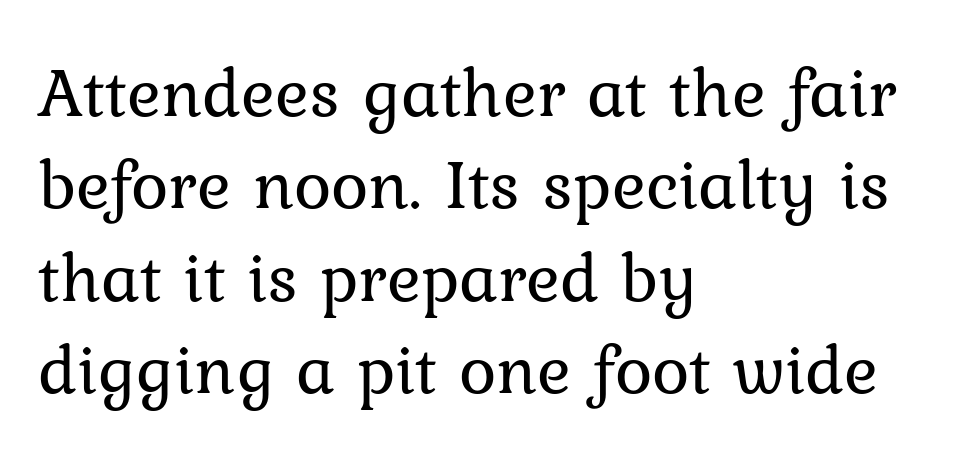
The image shows 71 px regular-weight serif type, upright; set left-aligned, normal line spacing (1.3x), normal letter spacing, not underlined; low stroke contrast and a medium x-height.
